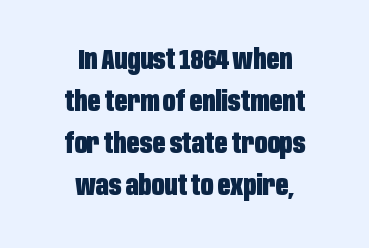
The image shows 28 px heavy, condensed sans-serif type, upright; set centered, normal line spacing (1.5x), normal letter spacing, not underlined; low stroke contrast and a large x-height.
